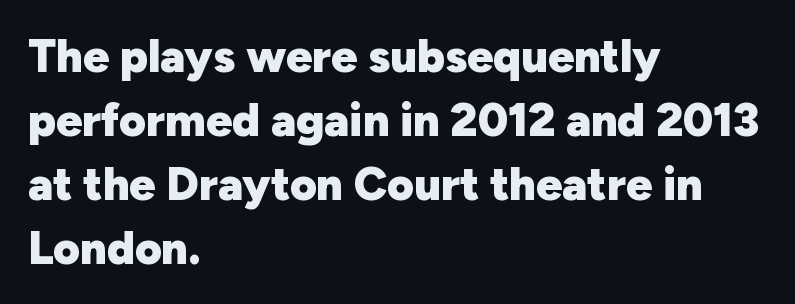
Q: Is the text bold? A: Yes.
Q: Is the text italic (slanted)? A: No, it is upright.
Q: Is the typeface a serif or a sans-serif typeface? A: Sans-serif.
Q: Is the text underlined? A: No.
Q: How is the paragraph aligned? A: Left-aligned.
Q: Is the spacing between letters normal or unusually wide? A: Normal.
Q: Is the spacing between lines tight, normal or loose? A: Normal.
Q: Width (condensed, normal, or wide)? A: Normal.
Q: Stroke contrast? A: Low.
Q: x-height? A: Medium.
Q: Monospaced? A: No.
